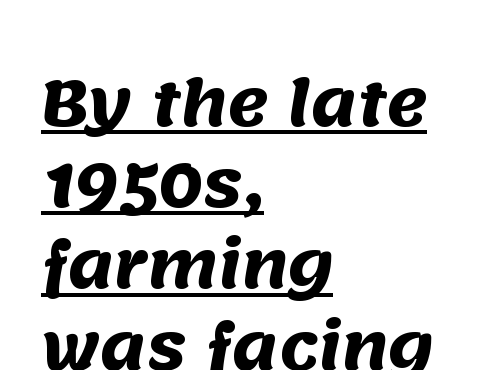
There is no visible air inserted between adjacent glyphs. Strong, thick strokes mark this as bold type. In terms of letterform style, serifs are entirely absent. In designer terms, the underline attribute is active on this setting. The rendering anchors every line to the left-hand side.
